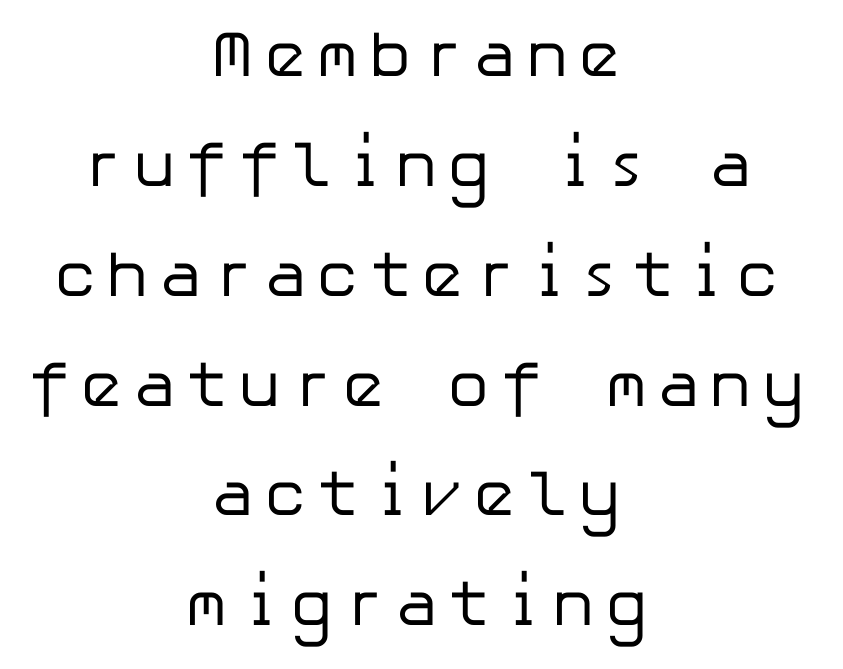
Q: Is the text bold? A: No.
Q: Is the text italic (slanted)? A: No, it is upright.
Q: Is the typeface a serif or a sans-serif typeface? A: Sans-serif.
Q: Is the text underlined? A: No.
Q: How is the paragraph aligned? A: Centered.
Q: Is the spacing between lines tight, normal or loose? A: Normal.
Q: Width (condensed, normal, or wide)? A: Normal.
Q: Stroke contrast? A: Low.
Q: x-height? A: Medium.
